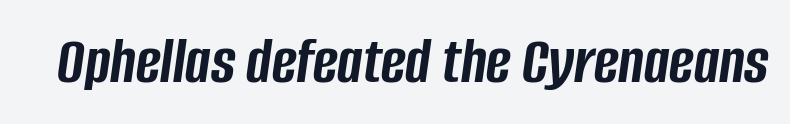
Nobody drew a line under any word here. Weight: bold. The type is set solid horizontally, with unmodified tracking. There's an unmistakable incline to the writing here. The letters advance in unequal steps, a hallmark of proportional type.
